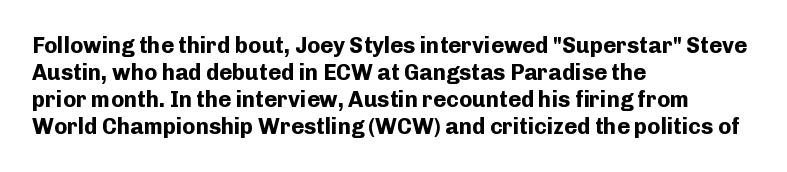
Q: Is the text bold? A: Yes.
Q: Is the text italic (slanted)? A: No, it is upright.
Q: Is the text underlined? A: No.
Q: How is the paragraph aligned? A: Left-aligned.
Q: Is the spacing between letters normal or unusually wide? A: Normal.
